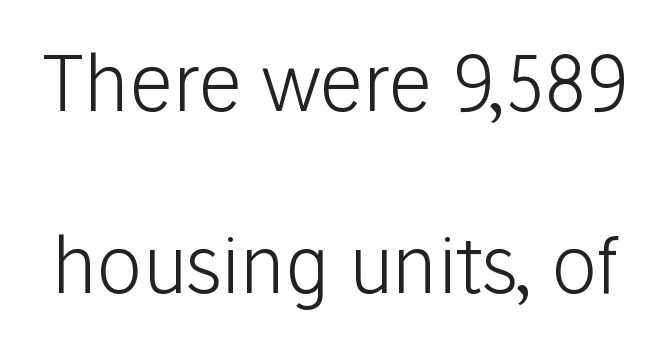
{"serif": "no", "italic": "no", "bold": "no", "weight": "light", "width": "normal", "stroke_contrast": "low", "x_height": "medium", "monospaced": "no", "underline": "no", "line_spacing": "loose", "line_spacing_ratio": 2.36, "letter_spacing": "normal", "letter_spacing_em": 0.0, "glyph_px": 77}
